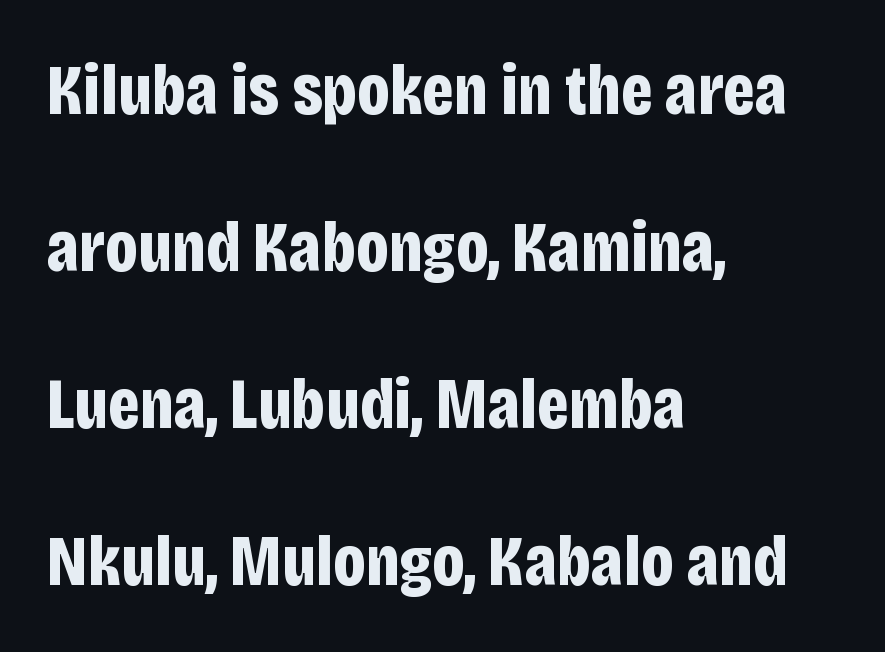
Q: Is the text bold? A: Yes.
Q: Is the text italic (slanted)? A: No, it is upright.
Q: Is the typeface a serif or a sans-serif typeface? A: Sans-serif.
Q: Is the text underlined? A: No.
Q: How is the paragraph aligned? A: Left-aligned.
Q: Is the spacing between letters normal or unusually wide? A: Normal.
Q: Is the spacing between lines tight, normal or loose? A: Loose.
Q: Width (condensed, normal, or wide)? A: Condensed.
Q: Stroke contrast? A: Low.
Q: x-height? A: Large.
Q: Monospaced? A: No.
